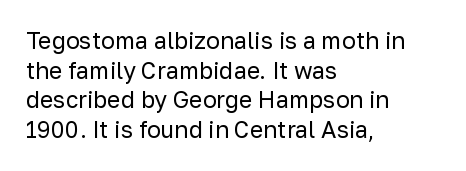
{"italic": "no", "bold": "no", "underline": "no", "align": "left", "line_spacing": "normal", "line_spacing_ratio": 1.29, "letter_spacing": "normal", "letter_spacing_em": 0.0, "glyph_px": 23}
